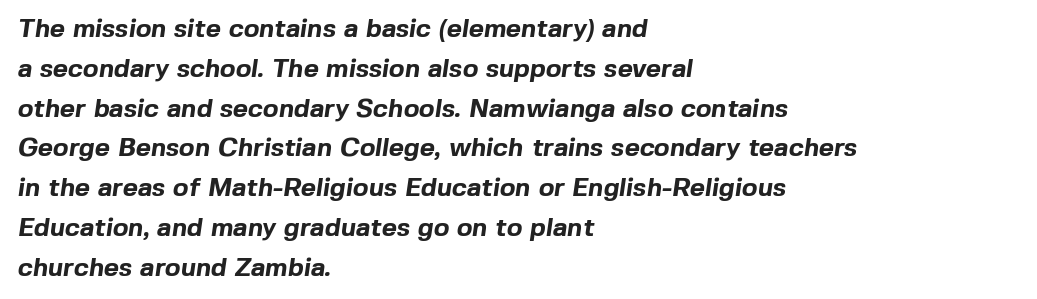
Q: Is the text bold? A: Yes.
Q: Is the text underlined? A: No.
Q: How is the paragraph aligned? A: Left-aligned.
Q: Is the spacing between letters normal or unusually wide? A: Normal.
Q: Is the spacing between lines tight, normal or loose? A: Normal.
